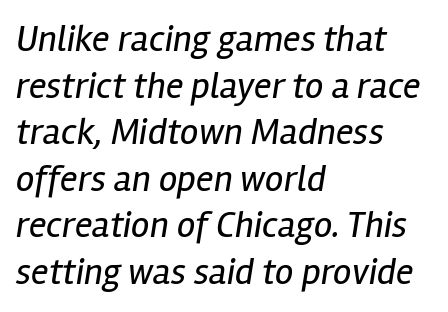
The image shows 37 px regular-weight, condensed type, italic (leaning right); set left-aligned, normal line spacing (1.26x), normal letter spacing, not underlined; low stroke contrast and a medium x-height.
